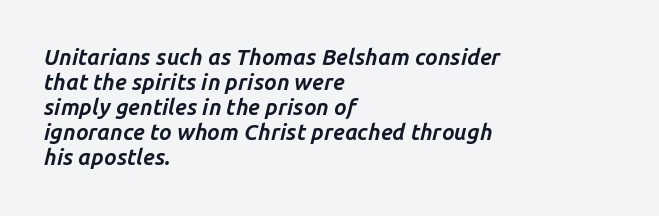
Q: Is the text bold? A: Yes.
Q: Is the text italic (slanted)? A: Yes, it leans right by about 14 degrees.
Q: Is the text underlined? A: No.
Q: How is the paragraph aligned? A: Left-aligned.
Q: Is the spacing between letters normal or unusually wide? A: Normal.
Q: Is the spacing between lines tight, normal or loose? A: Tight.
